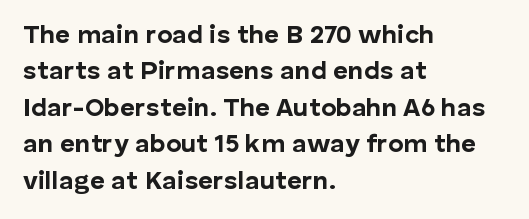
Q: Is the text bold? A: Yes.
Q: Is the text italic (slanted)? A: No, it is upright.
Q: Is the text underlined? A: No.
Q: How is the paragraph aligned? A: Left-aligned.
Q: Is the spacing between letters normal or unusually wide? A: Normal.
Q: Is the spacing between lines tight, normal or loose? A: Normal.
